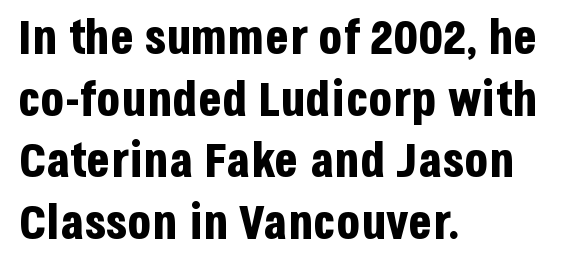
Q: Is the text bold? A: Yes.
Q: Is the text italic (slanted)? A: No, it is upright.
Q: Is the typeface a serif or a sans-serif typeface? A: Sans-serif.
Q: Is the text underlined? A: No.
Q: How is the paragraph aligned? A: Left-aligned.
Q: Is the spacing between letters normal or unusually wide? A: Normal.
Q: Is the spacing between lines tight, normal or loose? A: Normal.
Q: Width (condensed, normal, or wide)? A: Condensed.
Q: Stroke contrast? A: Low.
Q: x-height? A: Large.
Q: Monospaced? A: No.
